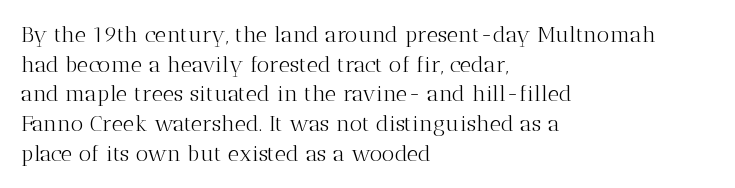
Unmarked baselines from the first word to the last. The designer left line spacing at the default. The rendering anchors every line to the left-hand side. The gaps between neighbouring characters are ordinary and unremarkable. The type sits square on the baseline with zero lean.
